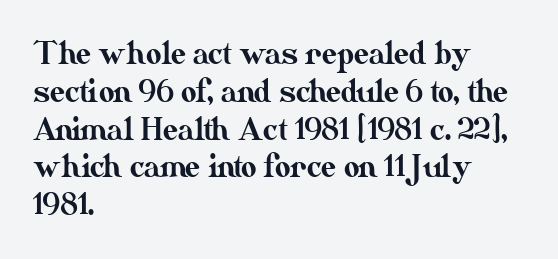
{"italic": "no", "width": "normal", "stroke_contrast": "medium", "x_height": "small", "monospaced": "no", "underline": "no", "align": "left", "line_spacing": "normal", "line_spacing_ratio": 1.26, "letter_spacing": "normal", "letter_spacing_em": 0.0, "glyph_px": 30}
